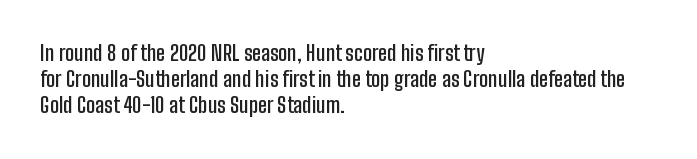
The image shows 21 px text type, upright; set left-aligned, normal line spacing (1.25x), normal letter spacing, not underlined.
